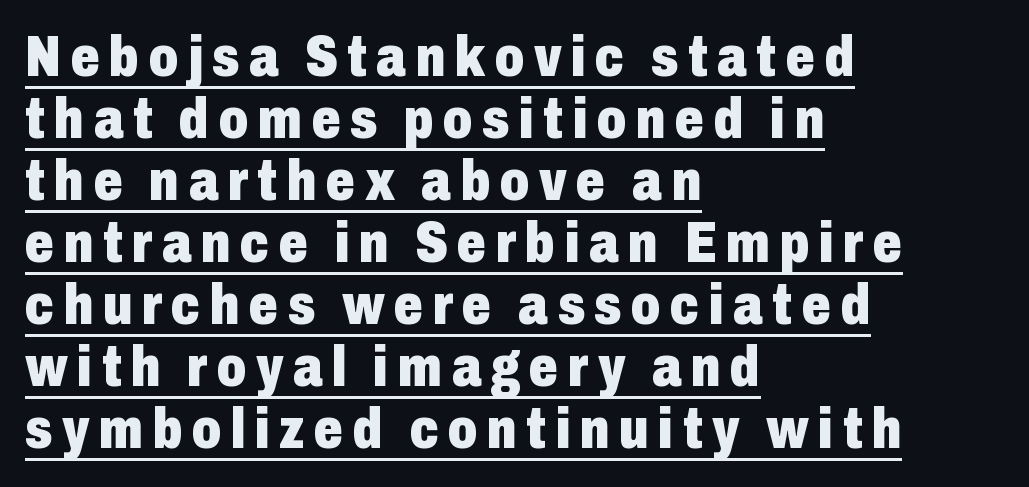
The image shows 58 px heavy, condensed sans-serif type, upright; set left-aligned, tight line spacing (1.07x), underlined; low stroke contrast and a medium x-height.
